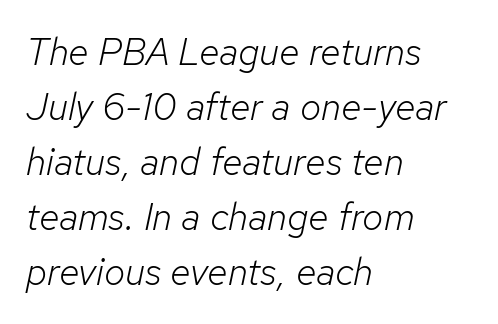
Quick note: underline off. Inter-character spacing is left at the font's built-in metrics. Proportional: the letters do not fall into vertical columns. The axis of the letterforms is tilted away from vertical. The letters look calm and open, with moderate or lighter stems.
